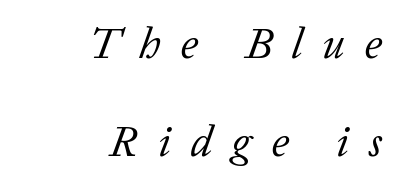
{"serif": "yes", "italic": "yes", "lean": "right", "slant_degrees": 20, "bold": "no", "weight": "regular", "width": "normal", "stroke_contrast": "low", "x_height": "medium", "monospaced": "no", "underline": "no", "align": "right", "line_spacing": "loose", "line_spacing_ratio": 2.28, "letter_spacing": "wide", "letter_spacing_em": 0.45, "glyph_px": 43}
